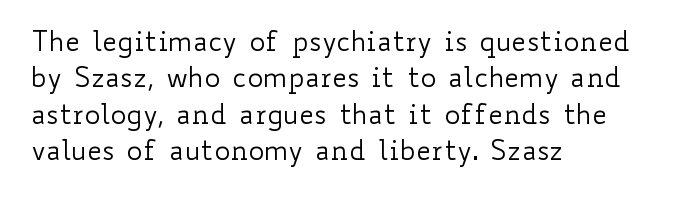
Q: Is the text bold? A: No.
Q: Is the text italic (slanted)? A: No, it is upright.
Q: Is the text underlined? A: No.
Q: How is the paragraph aligned? A: Left-aligned.
Q: Is the spacing between letters normal or unusually wide? A: Normal.
Q: Is the spacing between lines tight, normal or loose? A: Normal.
